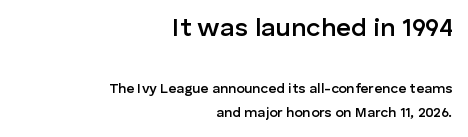
Q: Is the text bold? A: Semi-bold.
Q: Is the text italic (slanted)? A: No, it is upright.
Q: Is the text underlined? A: No.
Q: How is the paragraph aligned? A: Right-aligned.
Q: Is the spacing between letters normal or unusually wide? A: Normal.
Q: Which block of text is set in a larger size, the first (top) or the second (bottom)? A: The first (top) one.
